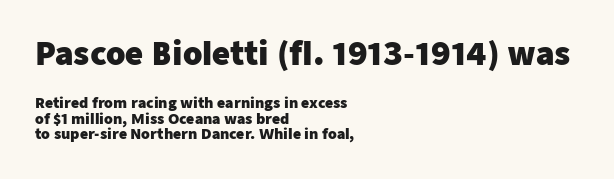
{"serif": "no", "italic": "no", "bold": "yes", "weight": "heavy", "width": "normal", "stroke_contrast": "low", "x_height": "medium", "monospaced": "no", "underline": "no", "align": "left", "line_spacing": "tight", "line_spacing_ratio": 1.11, "letter_spacing": "normal", "letter_spacing_em": 0.0, "larger_block": "first", "size_ratio": 2.21, "glyph_px": 31}
